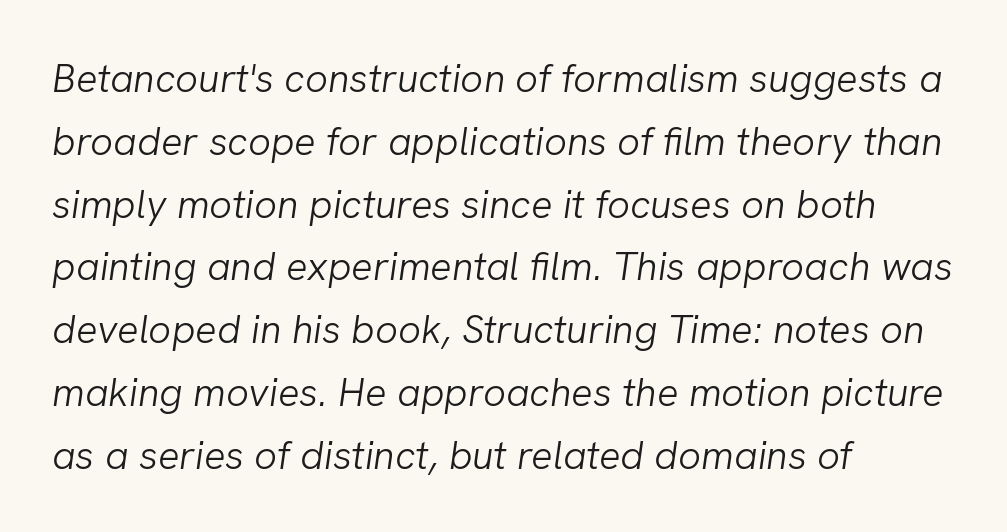
Q: Is the text bold? A: No.
Q: Is the text italic (slanted)? A: Yes, it leans right by about 8 degrees.
Q: Is the text underlined? A: No.
Q: How is the paragraph aligned? A: Left-aligned.
Q: Is the spacing between letters normal or unusually wide? A: Normal.
Q: Is the spacing between lines tight, normal or loose? A: Normal.
Q: Width (condensed, normal, or wide)? A: Normal.
Q: Stroke contrast? A: Low.
Q: x-height? A: Medium.
Q: Monospaced? A: No.
